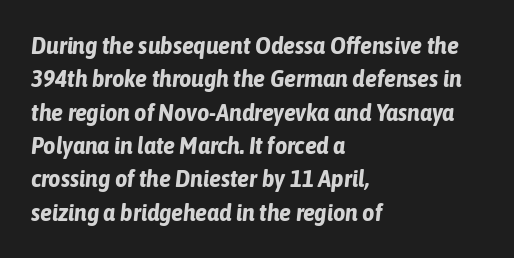
The image shows 24 px bold type, italic (leaning right); set left-aligned, normal line spacing (1.39x), normal letter spacing, not underlined.
